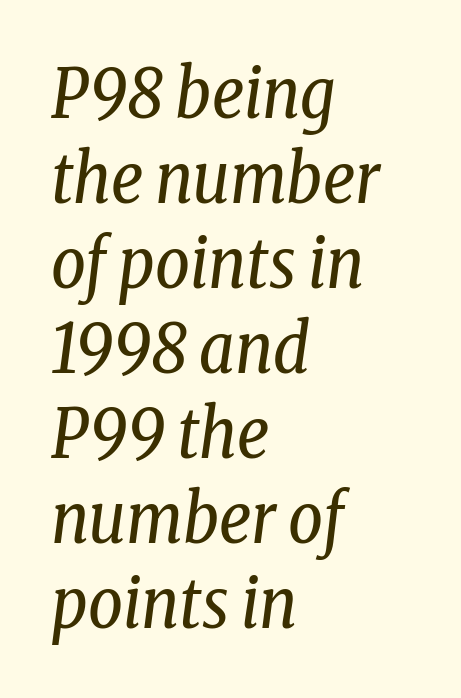
{"serif": "yes", "italic": "yes", "lean": "right", "slant_degrees": 8, "bold": "no", "weight": "regular", "width": "condensed", "stroke_contrast": "low", "x_height": "medium", "monospaced": "no", "underline": "no", "align": "left", "line_spacing": "normal", "line_spacing_ratio": 1.25, "letter_spacing": "normal", "letter_spacing_em": 0.0, "glyph_px": 68}
